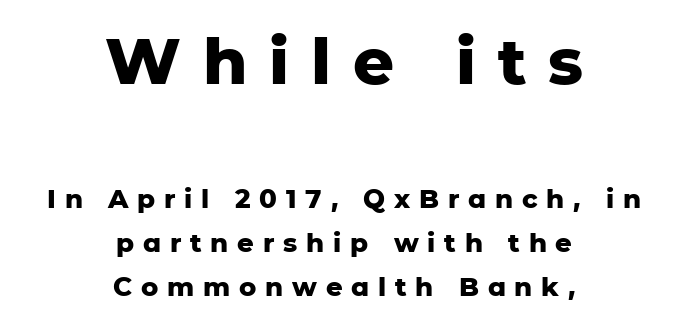
Q: Is the text bold? A: Yes.
Q: Is the text italic (slanted)? A: No, it is upright.
Q: Is the typeface a serif or a sans-serif typeface? A: Sans-serif.
Q: Is the text underlined? A: No.
Q: How is the paragraph aligned? A: Centered.
Q: Is the spacing between letters normal or unusually wide? A: Unusually wide.
Q: Is the spacing between lines tight, normal or loose? A: Normal.
Q: Which block of text is set in a larger size, the first (top) or the second (bottom)? A: The first (top) one.
Q: Width (condensed, normal, or wide)? A: Normal.
Q: Stroke contrast? A: Low.
Q: x-height? A: Medium.
Q: Monospaced? A: No.
